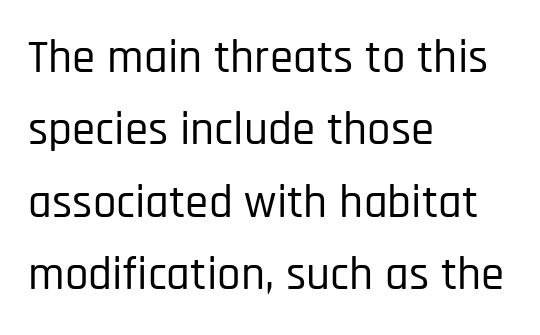
Q: Is the text italic (slanted)? A: No, it is upright.
Q: Is the typeface a serif or a sans-serif typeface? A: Sans-serif.
Q: Is the text underlined? A: No.
Q: How is the paragraph aligned? A: Left-aligned.
Q: Is the spacing between letters normal or unusually wide? A: Normal.
Q: Is the spacing between lines tight, normal or loose? A: Normal.
Q: Width (condensed, normal, or wide)? A: Condensed.
Q: Stroke contrast? A: Low.
Q: x-height? A: Large.
Q: Monospaced? A: No.
